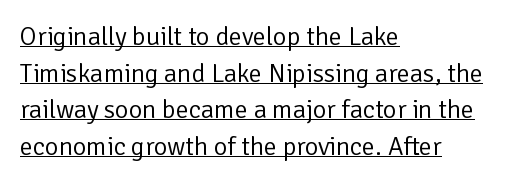
The image shows 26 px text type, upright; set left-aligned, normal line spacing (1.41x), normal letter spacing, underlined.
